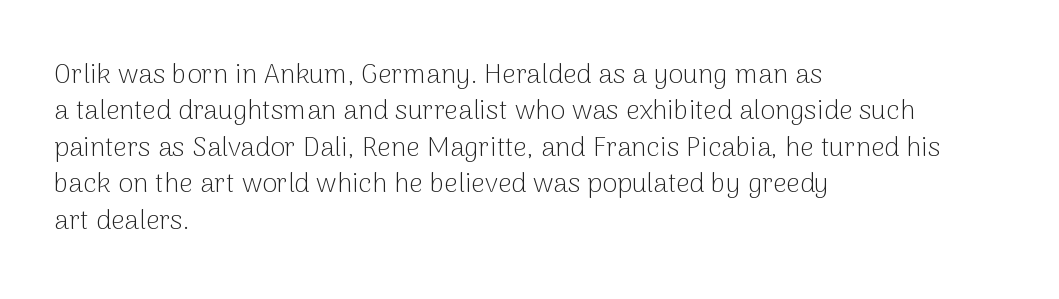
Upright lettering throughout. Reading down the column, the eye jumps a familiar distance to each next line. The typesetting does not lean heavy: it is not bold. Horizontal alignment here is leftward, the default for most running prose. The space directly below the letters is spotless. Glyph-to-glyph distance matches everyday printed text.
